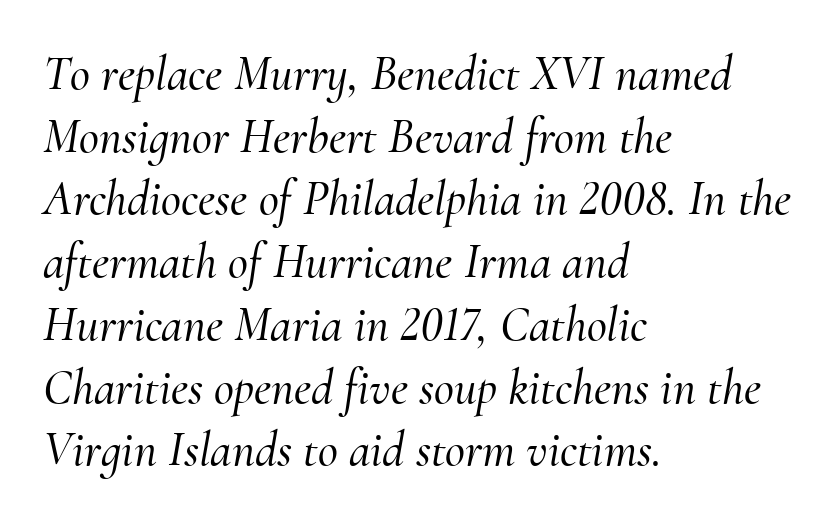
The image shows 49 px serif type, italic (leaning right); set left-aligned, normal line spacing (1.28x), normal letter spacing, not underlined; medium stroke contrast and a small x-height.
